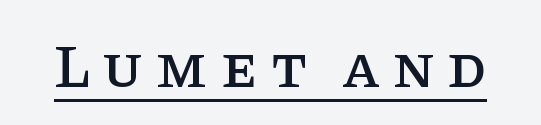
The image shows 61 px serif type, upright; set unusually wide letter spacing (+0.21 em), underlined; low stroke contrast and a large x-height.
